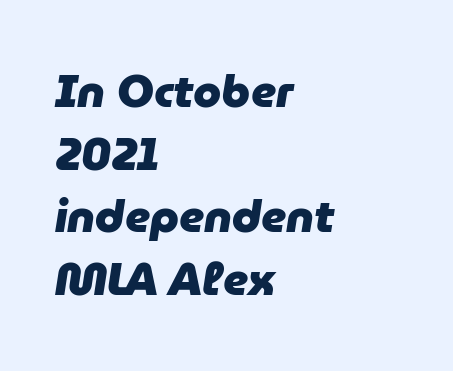
Q: Is the text bold? A: Yes.
Q: Is the text italic (slanted)? A: Yes, it leans right by about 9 degrees.
Q: Is the text underlined? A: No.
Q: How is the paragraph aligned? A: Left-aligned.
Q: Is the spacing between letters normal or unusually wide? A: Normal.
Q: Is the spacing between lines tight, normal or loose? A: Normal.
Q: Width (condensed, normal, or wide)? A: Normal.
Q: Stroke contrast? A: Low.
Q: x-height? A: Medium.
Q: Monospaced? A: No.
